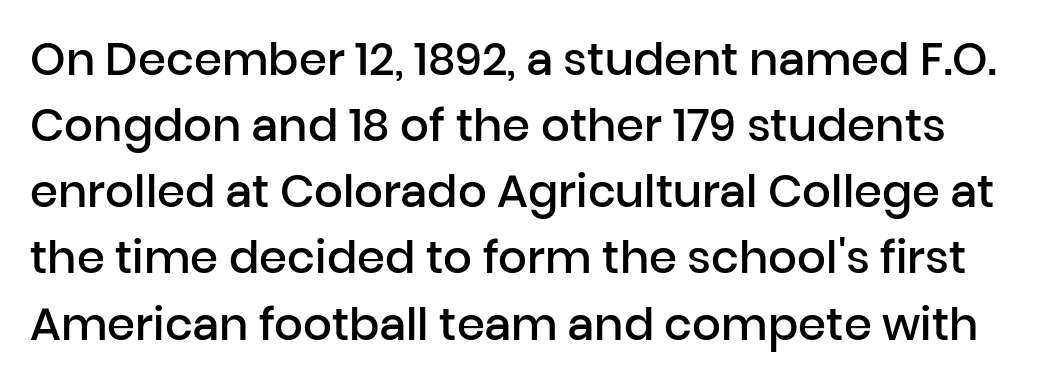
{"serif": "no", "italic": "no", "bold": "semi", "weight": "semibold", "width": "normal", "stroke_contrast": "low", "x_height": "medium", "monospaced": "no", "underline": "no", "line_spacing": "normal", "line_spacing_ratio": 1.47, "letter_spacing": "normal", "letter_spacing_em": 0.0, "glyph_px": 45}
